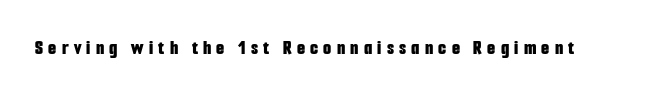
Q: Is the text bold? A: Yes.
Q: Is the text italic (slanted)? A: No, it is upright.
Q: Is the text underlined? A: No.
Q: Is the spacing between letters normal or unusually wide? A: Unusually wide.
